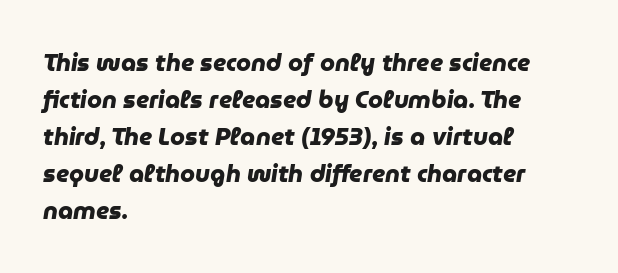
Q: Is the text bold? A: Yes.
Q: Is the text underlined? A: No.
Q: How is the paragraph aligned? A: Left-aligned.
Q: Is the spacing between letters normal or unusually wide? A: Normal.
Q: Is the spacing between lines tight, normal or loose? A: Normal.
